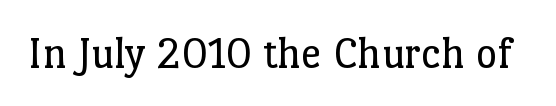
{"serif": "yes", "italic": "no", "bold": "no", "weight": "regular", "width": "normal", "stroke_contrast": "low", "x_height": "medium", "monospaced": "no", "underline": "no", "letter_spacing": "normal", "letter_spacing_em": 0.0, "glyph_px": 46}
